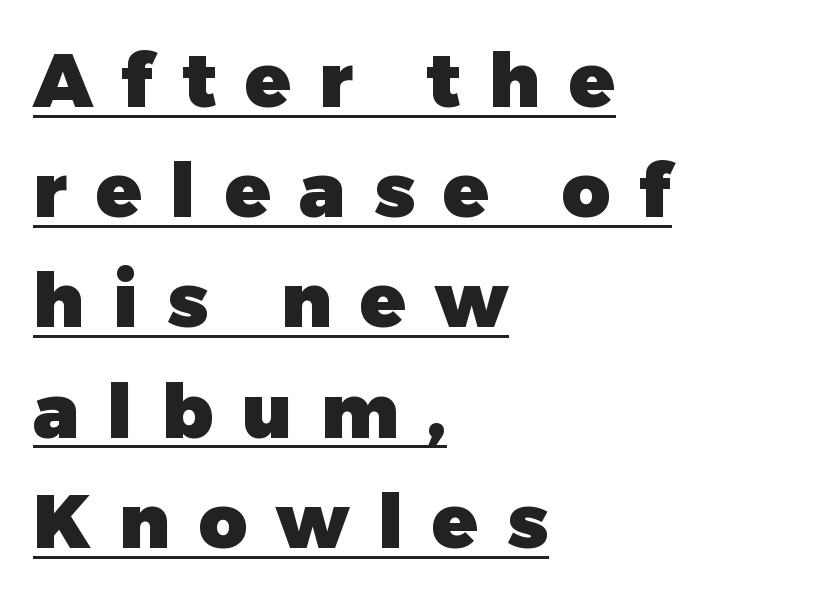
The image shows 75 px heavy sans-serif type, upright; set left-aligned, normal line spacing (1.47x), unusually wide letter spacing (+0.38 em), underlined; low stroke contrast and a medium x-height.
